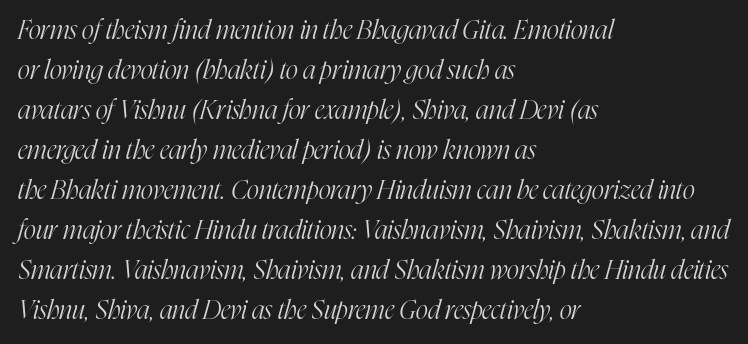
Does extra space separate the letters? No, they use regular spacing. The passage shown leans; its letterforms are oblique. The cut favours lightness, reaching ordinary text weight at its darkest. Evenly set lines give the paragraph a standard silhouette.
